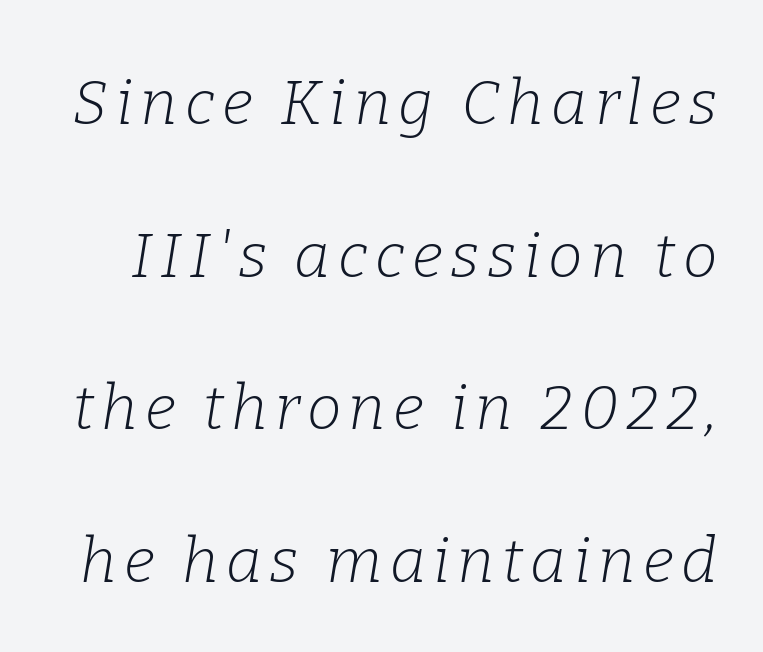
The image shows 62 px light serif type, italic (leaning right); set loose line spacing (2.46x), not underlined; low stroke contrast and a medium x-height.
